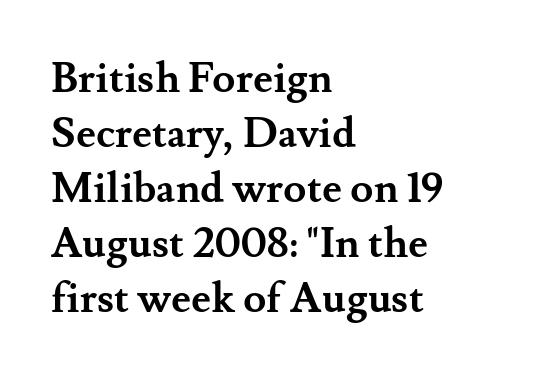
The image shows 42 px semibold serif type, upright; set left-aligned, normal line spacing (1.31x), normal letter spacing, not underlined; medium stroke contrast and a small x-height.
